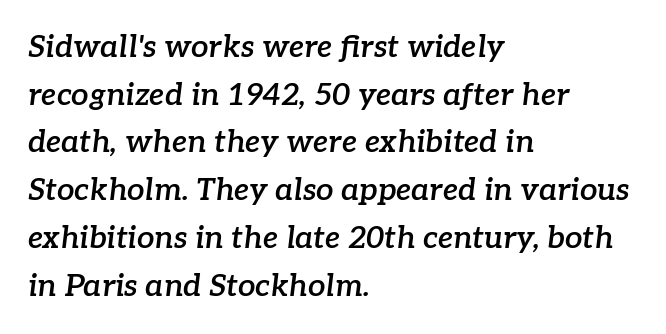
{"serif": "yes", "italic": "yes", "lean": "right", "slant_degrees": 7, "bold": "semi", "weight": "semibold", "width": "normal", "stroke_contrast": "low", "x_height": "medium", "monospaced": "no", "underline": "no", "align": "left", "line_spacing": "normal", "line_spacing_ratio": 1.54, "letter_spacing": "normal", "letter_spacing_em": 0.0, "glyph_px": 31}
